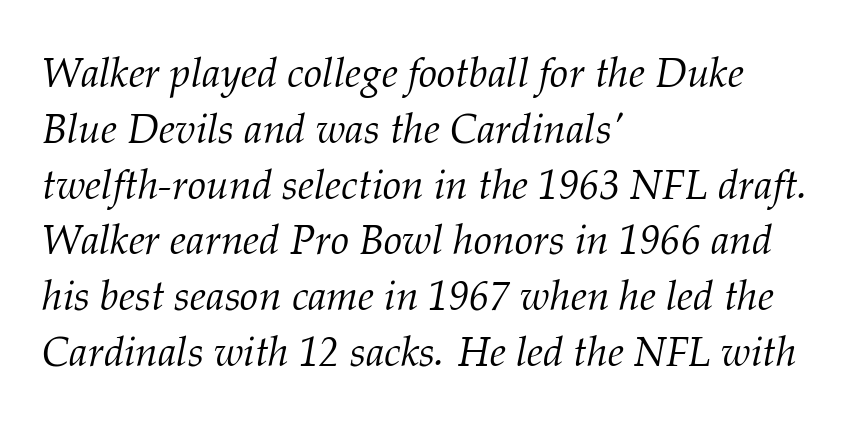
Students, note that the glyphs here touch the page at normal intervals. The rag falls on the right side of this text block. Is the type heavy? It reads as light-to-regular instead. Rendered with sloped, italic letterforms. Plain, unruled lines of type. The passage shown is typed in a proportional face where columns would drift.
